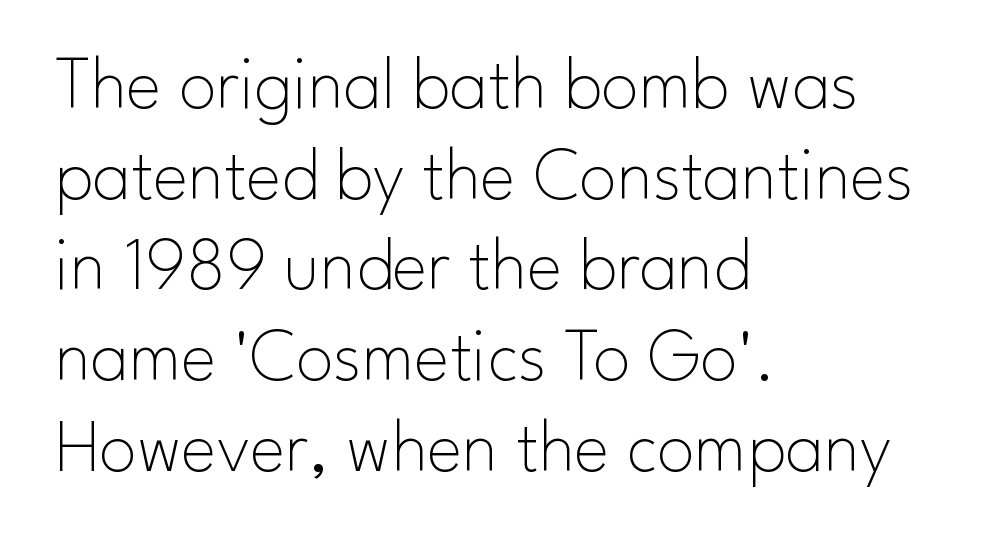
{"serif": "no", "italic": "no", "bold": "no", "weight": "thin", "width": "normal", "stroke_contrast": "low", "x_height": "small", "monospaced": "no", "underline": "no", "align": "left", "line_spacing_ratio": 1.21, "letter_spacing": "normal", "letter_spacing_em": 0.0, "glyph_px": 75}
